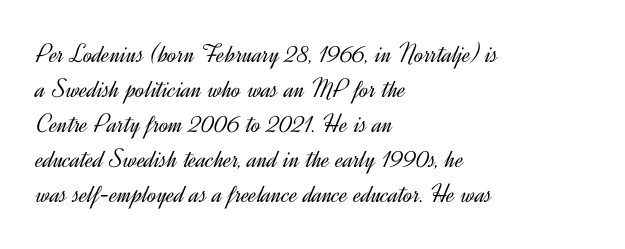
Q: Is the text bold? A: No.
Q: Is the text italic (slanted)? A: Yes.
Q: Is the text underlined? A: No.
Q: How is the paragraph aligned? A: Left-aligned.
Q: Is the spacing between letters normal or unusually wide? A: Normal.
Q: Is the spacing between lines tight, normal or loose? A: Normal.
